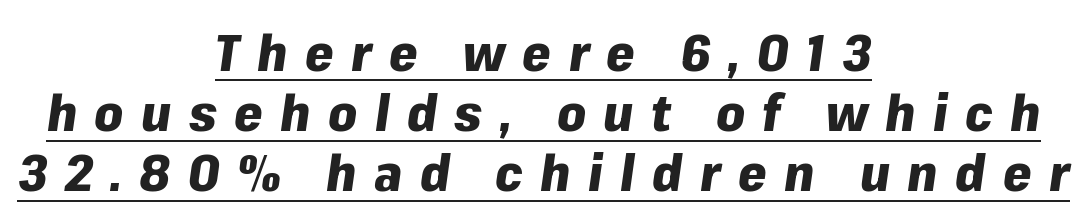
The image shows 51 px heavy type, italic (leaning right); set centered, line spacing 1.18x, unusually wide letter spacing (+0.34 em), underlined; low stroke contrast and a medium x-height.
